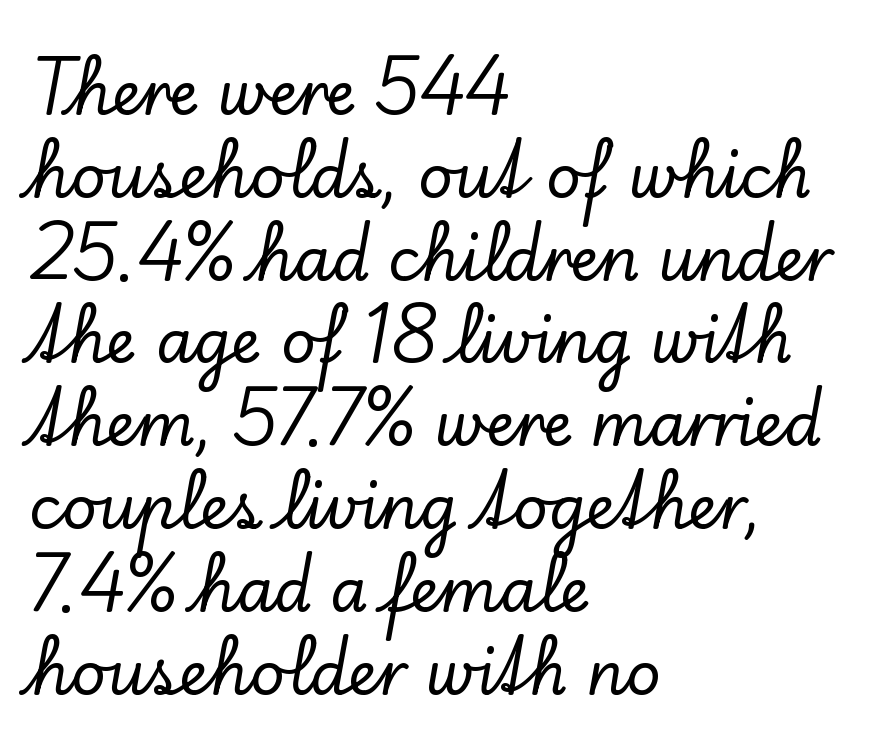
To sum up the face: it has serifs. Descender tails drop into unmarked territory. Looks like regular typesetting: each glyph gets only the width it needs.
